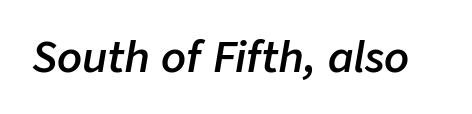
The line texture is even and compact thanks to regular tracking. You can tell it's italic because the verticals aren't actually vertical. Is this a fixed-width face? No — the glyphs have proportional, varying widths. As a designer I'd log this as weight 600, semibold. The specimen omits any rule beneath the text block's lines.
